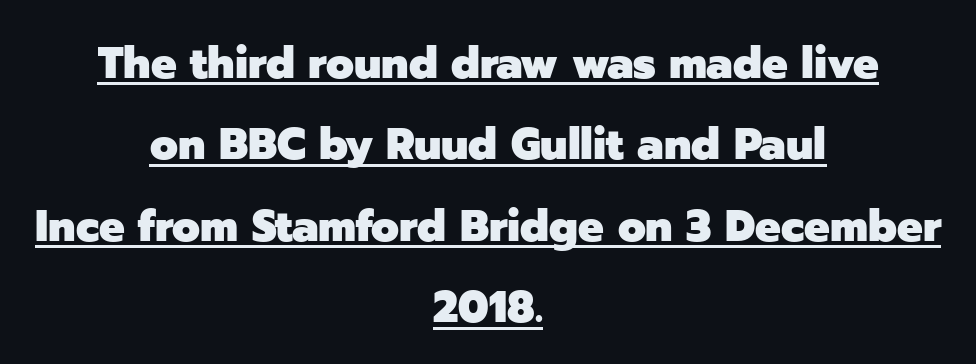
Q: Is the text bold? A: Yes.
Q: Is the text italic (slanted)? A: No, it is upright.
Q: Is the typeface a serif or a sans-serif typeface? A: Sans-serif.
Q: Is the text underlined? A: Yes.
Q: How is the paragraph aligned? A: Centered.
Q: Is the spacing between letters normal or unusually wide? A: Normal.
Q: Width (condensed, normal, or wide)? A: Normal.
Q: Stroke contrast? A: Low.
Q: x-height? A: Medium.
Q: Monospaced? A: No.
